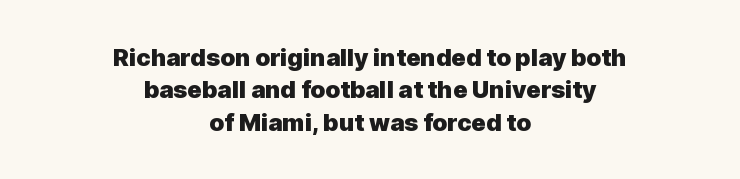
The image shows 24 px bold type, upright; set centered, normal line spacing (1.35x), normal letter spacing, not underlined.
